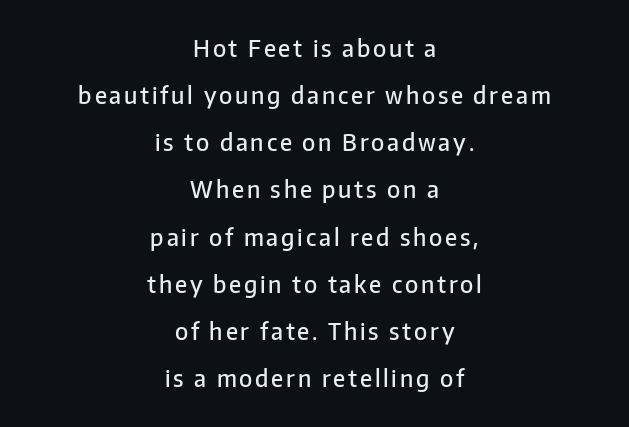
{"italic": "no", "bold": "semi", "underline": "no", "align": "center", "line_spacing": "loose", "line_spacing_ratio": 2.05, "glyph_px": 23}
